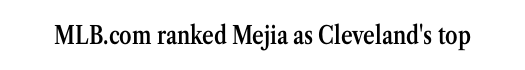
The image shows 25 px text type, upright; set normal letter spacing, not underlined.
